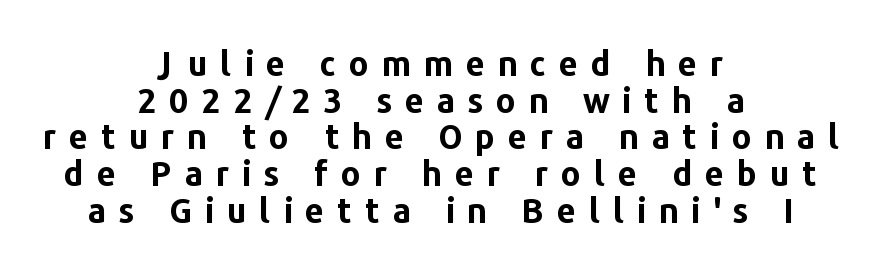
The letters advance in unequal steps, a hallmark of proportional type. The passage shown is typeset with a sans-serif family. The space directly below the letters is spotless. The passage is arranged like a title page — every line centered. You can tell it's not italic because the verticals are truly vertical.
